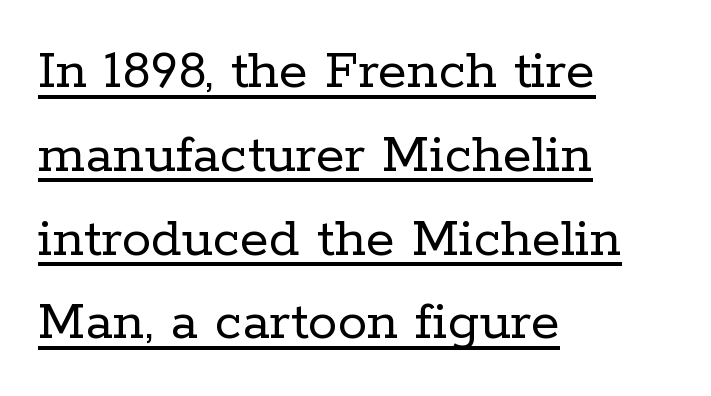
The image shows 59 px regular-weight serif type, upright; set left-aligned, normal line spacing (1.42x), normal letter spacing, underlined; low stroke contrast and a medium x-height.
